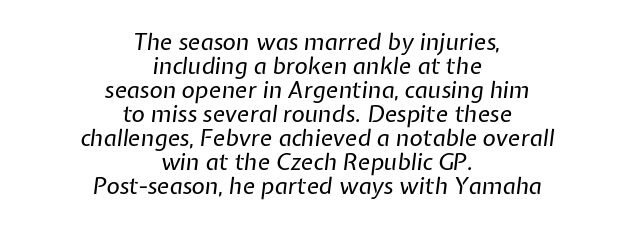
Whoever set this chose condensed vertical rhythm over breathing room. Rule under the text: the space is simply empty. There is no visible air inserted between adjacent glyphs. Rendered with sloped, italic letterforms.
